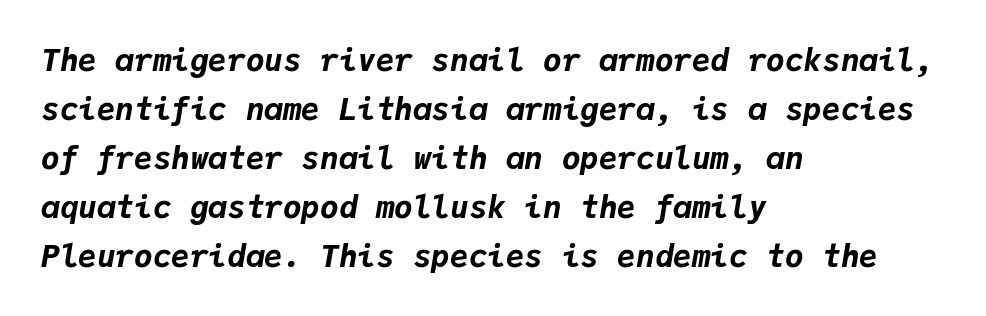
The gap between lines stays unmarked. The passage shown is typed in a monospace face where columns stay perfectly aligned. Notice how the passage keeps a crisp vertical edge on the left only. Vertically, the passage feels balanced, rows spaced as you'd expect. The sample has been set heavy, in full bold.
